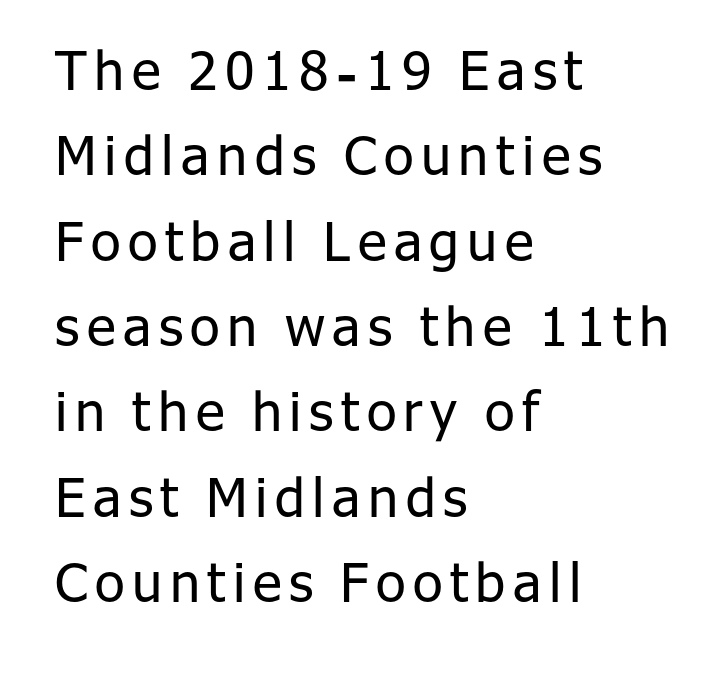
{"serif": "no", "italic": "no", "bold": "no", "weight": "regular", "width": "normal", "stroke_contrast": "low", "x_height": "medium", "monospaced": "no", "underline": "no", "align": "left", "line_spacing": "normal", "line_spacing_ratio": 1.58, "glyph_px": 54}
